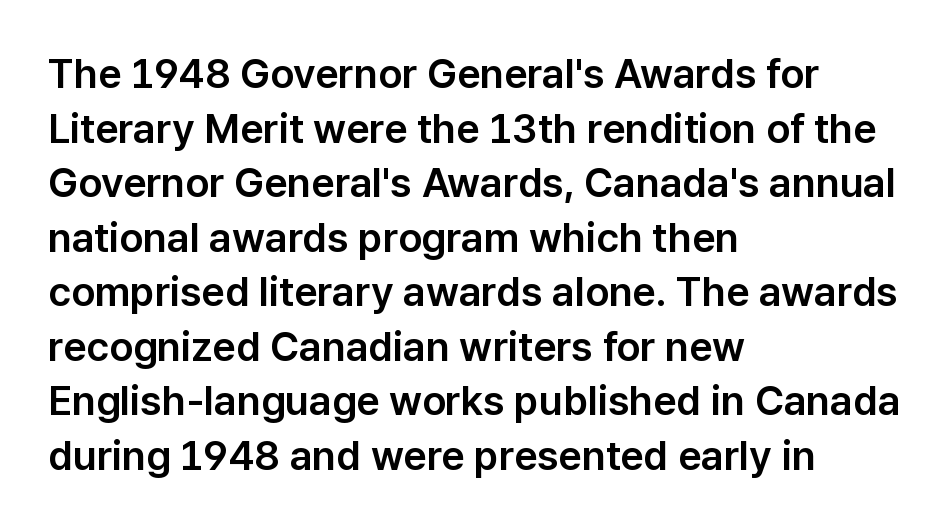
Q: Is the text italic (slanted)? A: No, it is upright.
Q: Is the typeface a serif or a sans-serif typeface? A: Sans-serif.
Q: Is the text underlined? A: No.
Q: How is the paragraph aligned? A: Left-aligned.
Q: Is the spacing between letters normal or unusually wide? A: Normal.
Q: Is the spacing between lines tight, normal or loose? A: Normal.
Q: Width (condensed, normal, or wide)? A: Normal.
Q: Stroke contrast? A: Low.
Q: x-height? A: Medium.
Q: Monospaced? A: No.
